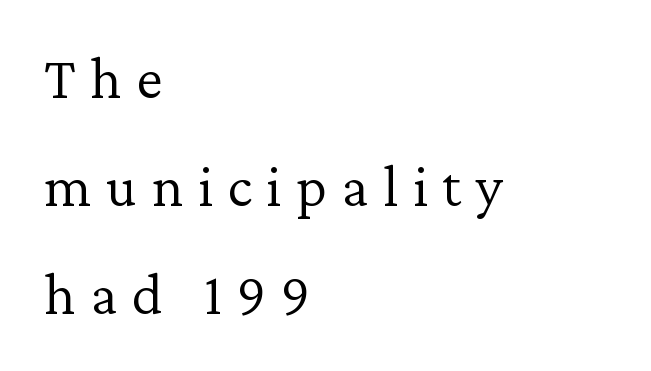
Small tapered or slab feet sit at the stroke ends, so this counts as serif. You could only call the tracking loose — the letters float apart. Heaviness? Minimal to ordinary, like unemphasized prose. Vertical strokes here are truly vertical.
